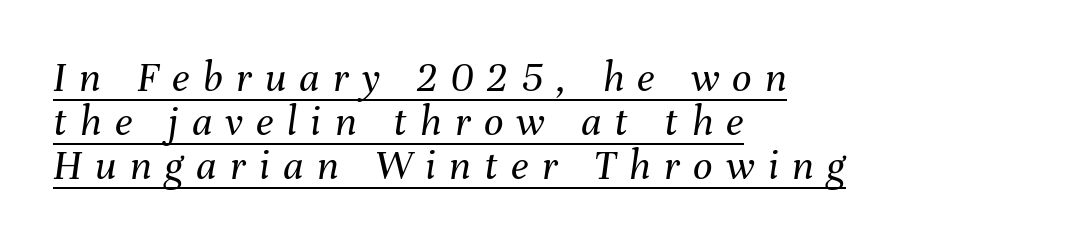
The paragraph shown leans on its left margin. The passage shown is underscored from start to finish. Every character sits at an angle, as italics do. Vertical stems look standard width or narrower in stroke. The tracking reads as deliberately expanded to a designer's eye.
